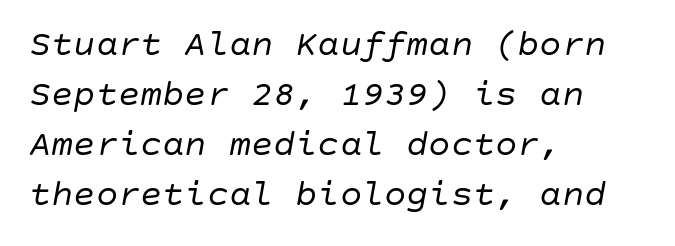
The image shows 37 px regular-weight type, italic (leaning right); set left-aligned, normal line spacing (1.35x), normal letter spacing, not underlined; low stroke contrast and a large x-height.
